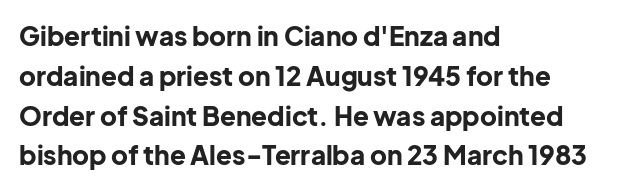
Q: Is the text bold? A: Yes.
Q: Is the text italic (slanted)? A: No, it is upright.
Q: Is the text underlined? A: No.
Q: How is the paragraph aligned? A: Left-aligned.
Q: Is the spacing between letters normal or unusually wide? A: Normal.
Q: Is the spacing between lines tight, normal or loose? A: Normal.
